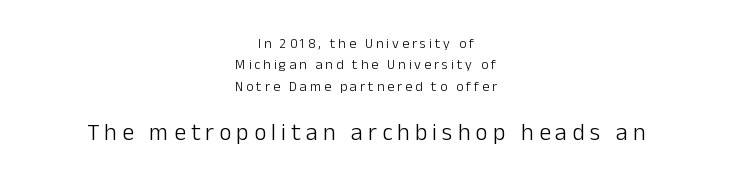
The typesetting does not lean heavy: it is not bold. This is roman type, the default non-slanted kind. Visually, the bottom section dominates because its glyphs are scaled up. The leading is moderate, giving the passage an even texture. The whitespace from short lines is split evenly between both sides.
